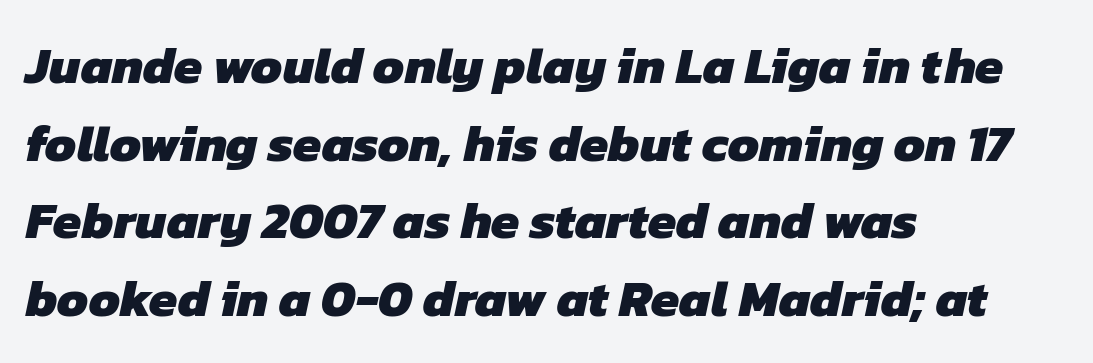
The image shows 51 px heavy sans-serif type; set left-aligned, normal line spacing (1.52x), normal letter spacing, not underlined; low stroke contrast and a medium x-height.
